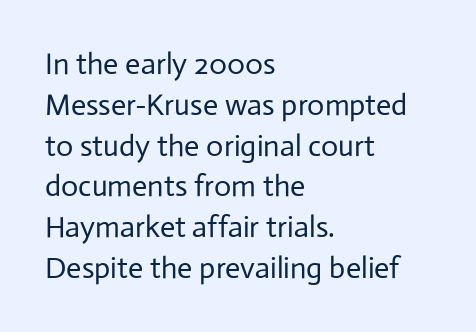
Q: Is the text bold? A: No.
Q: Is the text italic (slanted)? A: No, it is upright.
Q: Is the typeface a serif or a sans-serif typeface? A: Sans-serif.
Q: Is the text underlined? A: No.
Q: How is the paragraph aligned? A: Left-aligned.
Q: Is the spacing between letters normal or unusually wide? A: Normal.
Q: Is the spacing between lines tight, normal or loose? A: Normal.
Q: Width (condensed, normal, or wide)? A: Normal.
Q: Stroke contrast? A: Low.
Q: x-height? A: Medium.
Q: Monospaced? A: No.
